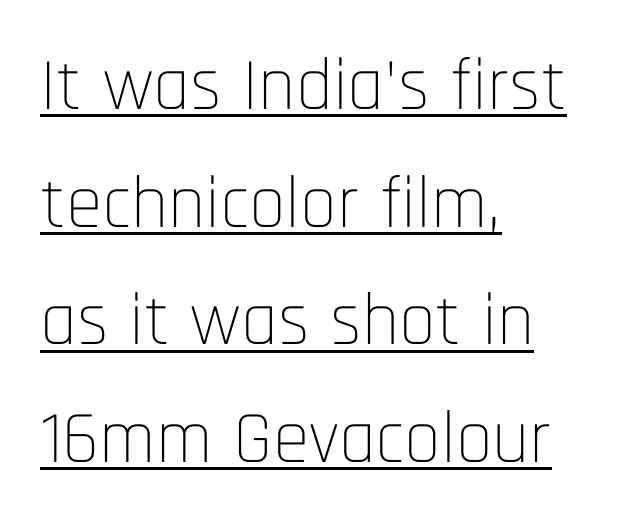
The specimen includes a rule beneath the text block's lines. The gaps between neighbouring characters are ordinary and unremarkable. Stroke thickness stays within the range of a standard reading face or lighter. The letters stand straight up with perfectly vertical stems. These lines are rendered in a variable-pitch font.
